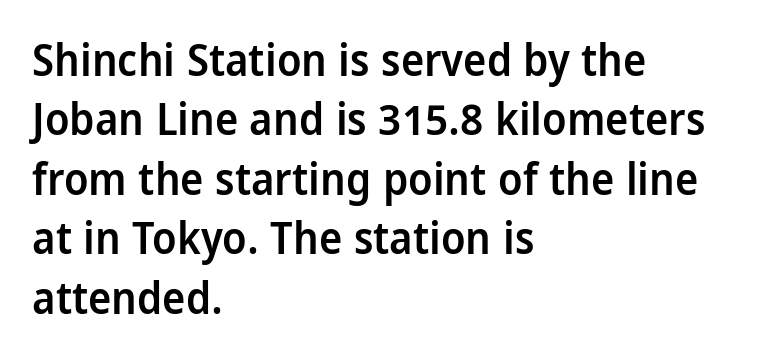
The image shows 44 px semibold, condensed sans-serif type, upright; set left-aligned, normal line spacing (1.35x), normal letter spacing, not underlined; low stroke contrast and a large x-height.
